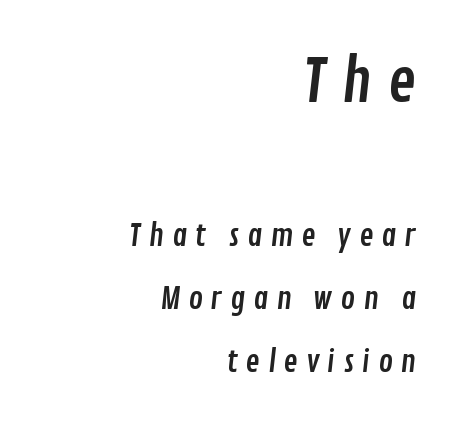
The image shows 59 px condensed sans-serif type; set right-aligned, loose line spacing (2.1x), unusually wide letter spacing (+0.26 em), not underlined; the first (top) block is 1.97x larger; low stroke contrast and a medium x-height.
